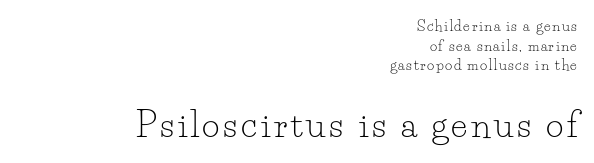
Q: Is the text bold? A: No.
Q: Is the text italic (slanted)? A: No, it is upright.
Q: Is the typeface a serif or a sans-serif typeface? A: Serif.
Q: Is the text underlined? A: No.
Q: How is the paragraph aligned? A: Right-aligned.
Q: Is the spacing between lines tight, normal or loose? A: Normal.
Q: Which block of text is set in a larger size, the first (top) or the second (bottom)? A: The second (bottom) one.
Q: Width (condensed, normal, or wide)? A: Normal.
Q: Stroke contrast? A: Low.
Q: x-height? A: Small.
Q: Monospaced? A: No.
